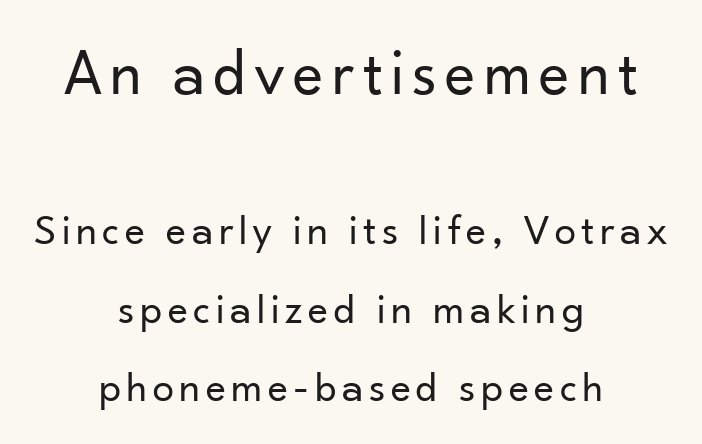
Typesetter's note — upper block bumped up in size, lower block left smaller. Is the block centered? Yes — each line is placed symmetrically about the middle. Varying glyph widths throughout — classic text-font behaviour. Weight: in the light-to-regular range.
